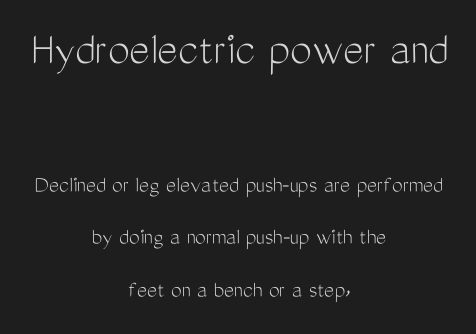
The image shows 49 px light, condensed sans-serif type, upright; set centered, loose line spacing (2.19x), normal letter spacing, not underlined; the first (top) block is 2.04x larger; medium stroke contrast and a medium x-height.
